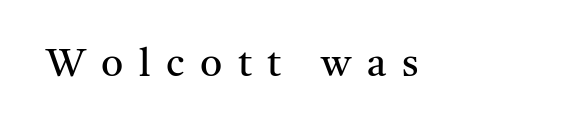
Q: Is the text bold? A: No.
Q: Is the text italic (slanted)? A: No, it is upright.
Q: Is the typeface a serif or a sans-serif typeface? A: Serif.
Q: Is the text underlined? A: No.
Q: Is the spacing between letters normal or unusually wide? A: Unusually wide.
Q: Width (condensed, normal, or wide)? A: Normal.
Q: Stroke contrast? A: Medium.
Q: x-height? A: Medium.
Q: Monospaced? A: No.
